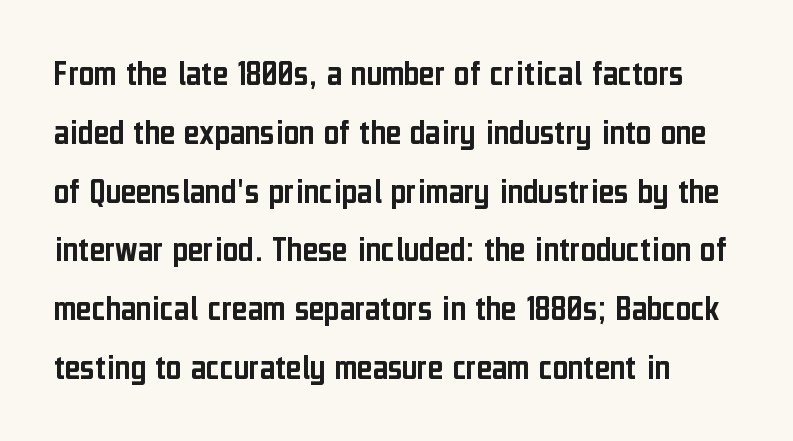
Q: Is the text italic (slanted)? A: No, it is upright.
Q: Is the typeface a serif or a sans-serif typeface? A: Sans-serif.
Q: Is the text underlined? A: No.
Q: How is the paragraph aligned? A: Left-aligned.
Q: Is the spacing between letters normal or unusually wide? A: Normal.
Q: Is the spacing between lines tight, normal or loose? A: Normal.
Q: Width (condensed, normal, or wide)? A: Condensed.
Q: Stroke contrast? A: Low.
Q: x-height? A: Medium.
Q: Monospaced? A: No.
